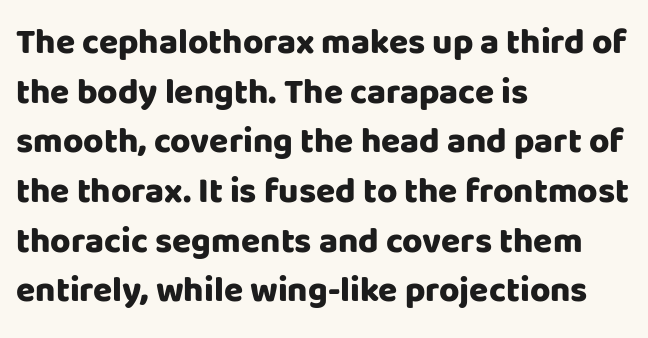
Nothing sits at the stroke ends, so this counts as sans-serif. Vertical spacing — default. Plenty of ink on the page — the face is bold. This rendering uses left alignment, leaving the right contour irregular. Proportional: the letters do not fall into vertical columns. Style check: upright.
